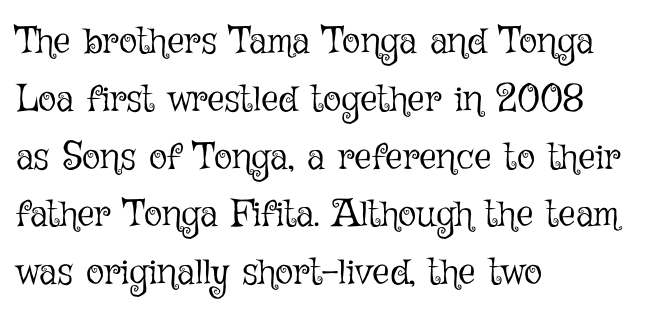
The image shows 38 px light type, upright; set left-aligned, normal line spacing (1.52x), normal letter spacing, not underlined; low stroke contrast and a medium x-height.
